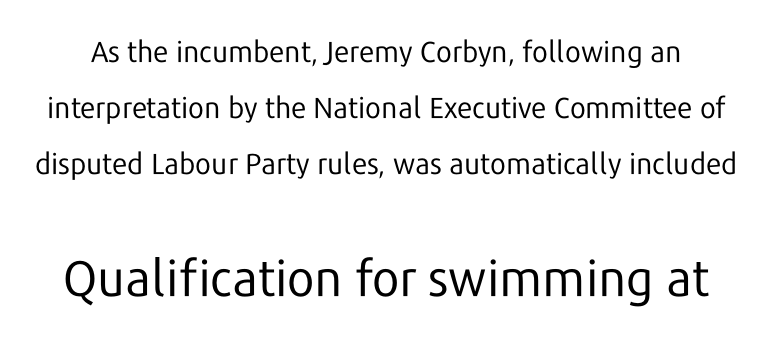
The image shows 50 px regular-weight sans-serif type, upright; set loose line spacing (1.93x), normal letter spacing, not underlined; the second (bottom) block is 1.72x larger; low stroke contrast and a medium x-height.
